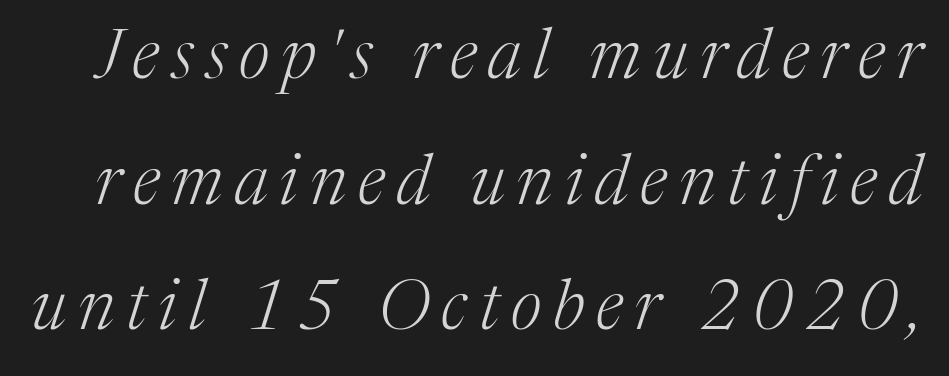
The foot of each line stays bare and open. Type style note: has serifs. Compared with ordinary roman type, these characters are visibly tilted. Stems and bowls with no extra thickness — not bold. The passage shown is typed in a proportional face where columns would drift.
